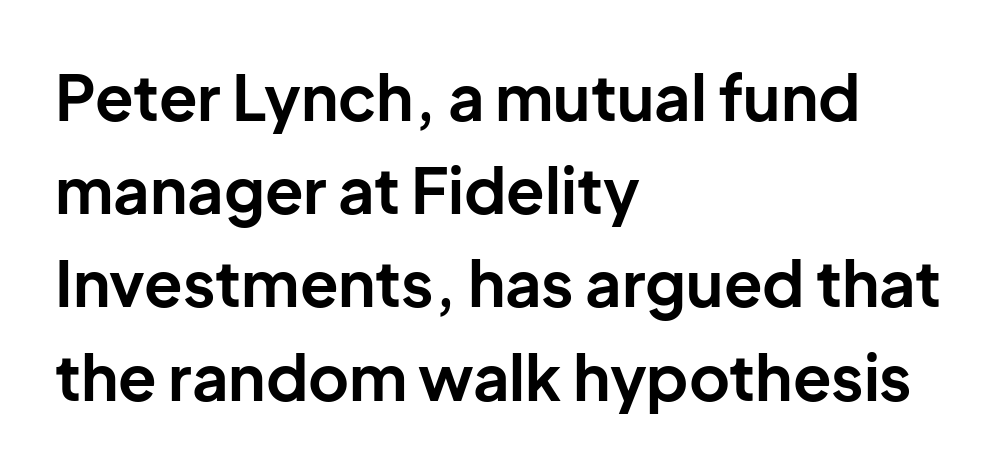
Character widths vary here, with narrow letters taking less room than wide ones. The glyphs have the mass of a bold cut. Compared with typical body copy, the letter spacing here is the same. The type family on display is of the sans-serif kind.
